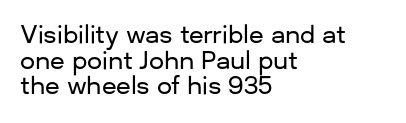
Q: Is the text italic (slanted)? A: No, it is upright.
Q: Is the text underlined? A: No.
Q: How is the paragraph aligned? A: Left-aligned.
Q: Is the spacing between letters normal or unusually wide? A: Normal.
Q: Is the spacing between lines tight, normal or loose? A: Tight.
